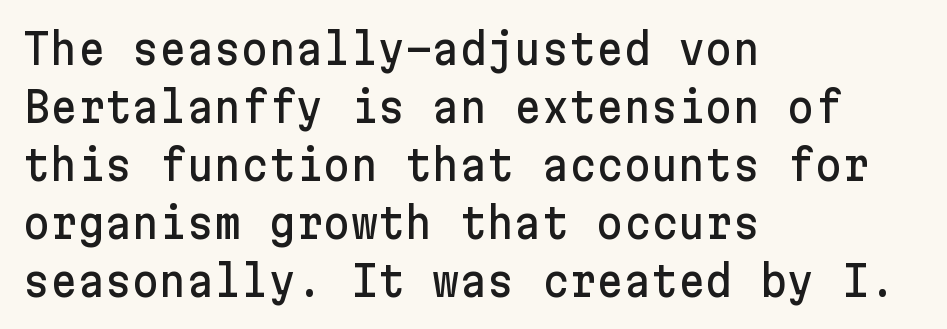
The image shows 42 px sans-serif type, upright; set left-aligned, normal line spacing (1.38x), normal letter spacing, not underlined; low stroke contrast and a medium x-height.
